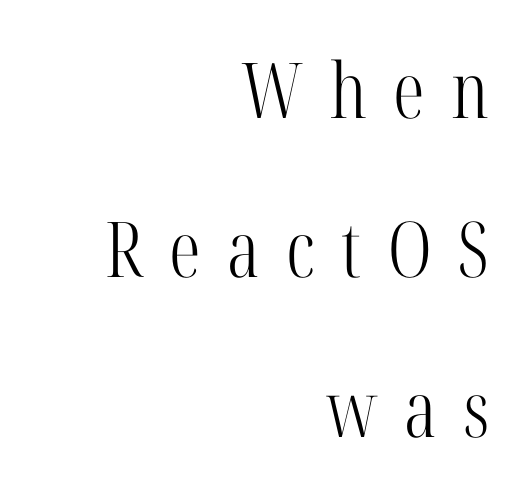
Q: Is the text bold? A: No.
Q: Is the text italic (slanted)? A: No, it is upright.
Q: Is the typeface a serif or a sans-serif typeface? A: Serif.
Q: Is the text underlined? A: No.
Q: How is the paragraph aligned? A: Right-aligned.
Q: Is the spacing between letters normal or unusually wide? A: Unusually wide.
Q: Is the spacing between lines tight, normal or loose? A: Loose.
Q: Width (condensed, normal, or wide)? A: Condensed.
Q: Stroke contrast? A: High.
Q: x-height? A: Medium.
Q: Monospaced? A: No.
